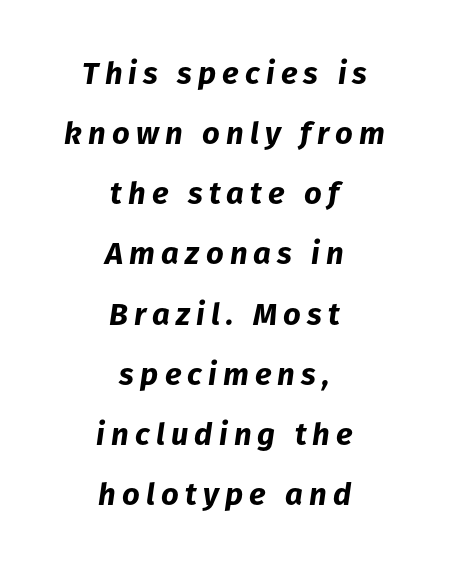
{"italic": "yes", "lean": "right", "slant_degrees": 8, "bold": "yes", "weight": "bold", "width": "normal", "stroke_contrast": "low", "x_height": "medium", "monospaced": "no", "underline": "no", "align": "center", "line_spacing": "loose", "line_spacing_ratio": 1.94, "letter_spacing": "wide", "letter_spacing_em": 0.2, "glyph_px": 31}
